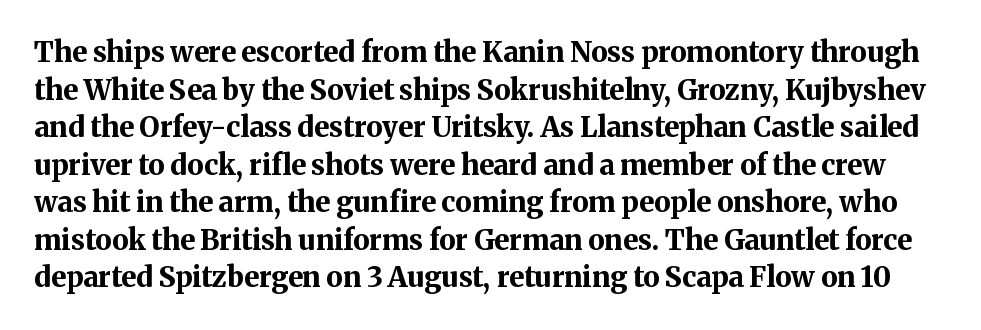
{"serif": "yes", "italic": "no", "bold": "yes", "weight": "bold", "width": "normal", "stroke_contrast": "medium", "x_height": "medium", "monospaced": "no", "underline": "no", "line_spacing": "normal", "line_spacing_ratio": 1.34, "letter_spacing": "normal", "letter_spacing_em": 0.0, "glyph_px": 28}
